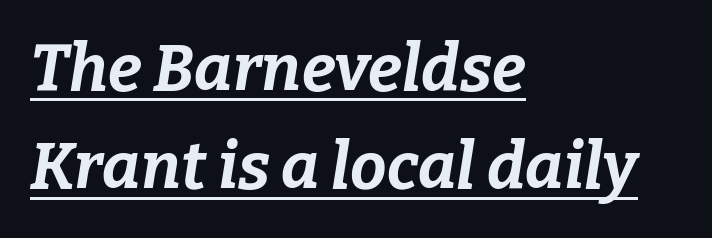
{"italic": "yes", "lean": "right", "slant_degrees": 9, "bold": "yes", "weight": "bold", "width": "normal", "stroke_contrast": "low", "x_height": "medium", "monospaced": "no", "underline": "yes", "align": "left", "line_spacing": "normal", "line_spacing_ratio": 1.51, "letter_spacing": "normal", "letter_spacing_em": 0.0, "glyph_px": 65}
